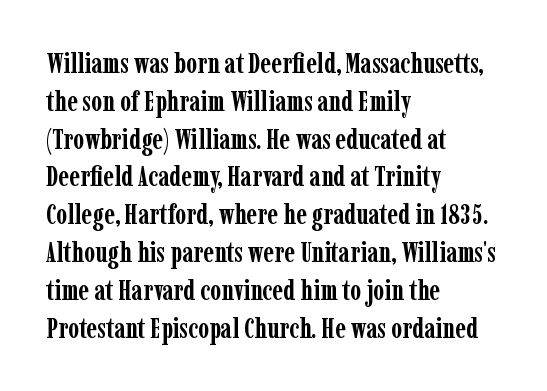
Q: Is the text bold? A: Yes.
Q: Is the text italic (slanted)? A: No, it is upright.
Q: Is the typeface a serif or a sans-serif typeface? A: Serif.
Q: Is the text underlined? A: No.
Q: How is the paragraph aligned? A: Left-aligned.
Q: Is the spacing between letters normal or unusually wide? A: Normal.
Q: Is the spacing between lines tight, normal or loose? A: Normal.
Q: Width (condensed, normal, or wide)? A: Condensed.
Q: Stroke contrast? A: Low.
Q: x-height? A: Medium.
Q: Monospaced? A: No.
